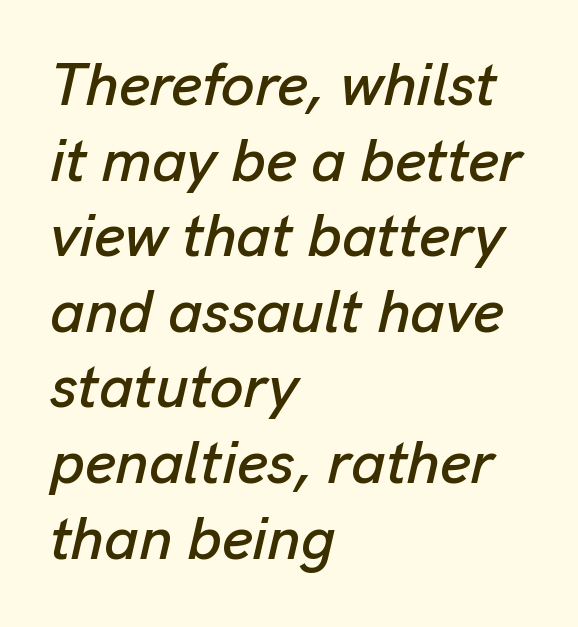
{"italic": "yes", "lean": "right", "slant_degrees": 13, "width": "normal", "stroke_contrast": "low", "x_height": "medium", "monospaced": "no", "underline": "no", "align": "left", "line_spacing": "normal", "line_spacing_ratio": 1.26, "letter_spacing": "normal", "letter_spacing_em": 0.0, "glyph_px": 60}
